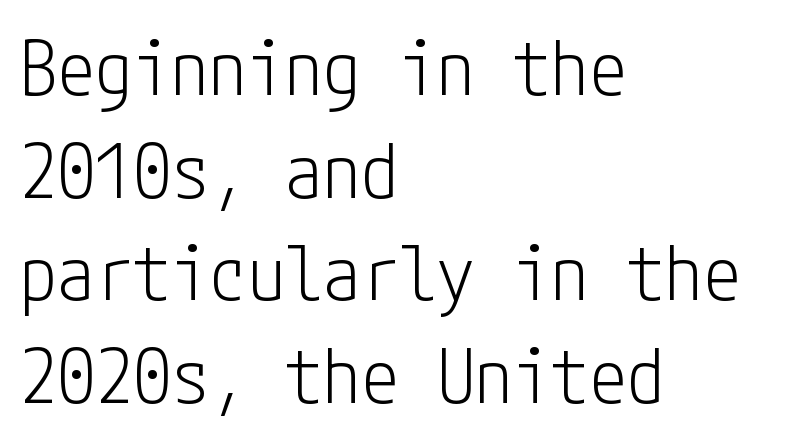
The image shows 76 px light, condensed sans-serif type, upright; set left-aligned, normal line spacing (1.35x), normal letter spacing, not underlined; low stroke contrast and a medium x-height.
